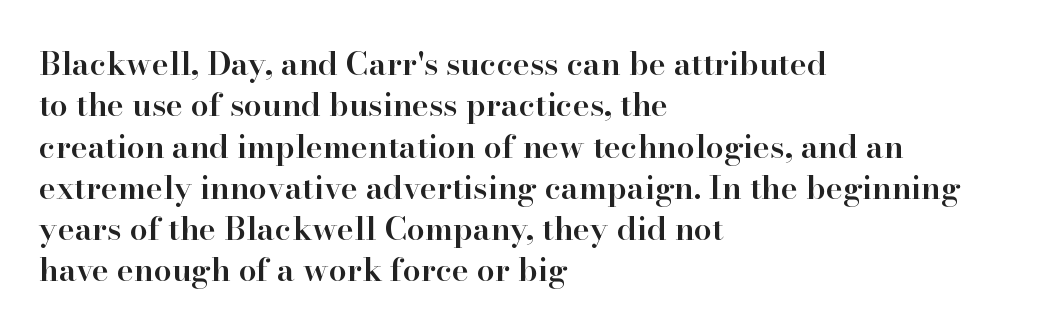
When letters stand straight like this, we call the style roman or upright. Quick note: interline space is typical. The letters advance in unequal steps, a hallmark of proportional type. No word sits above an underline.
